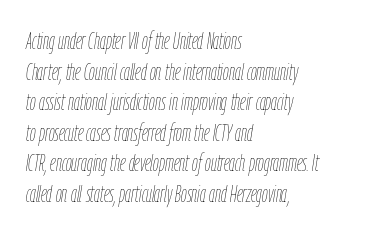
The image shows 23 px text type, italic (leaning right); set left-aligned, normal line spacing (1.33x), normal letter spacing, not underlined.
